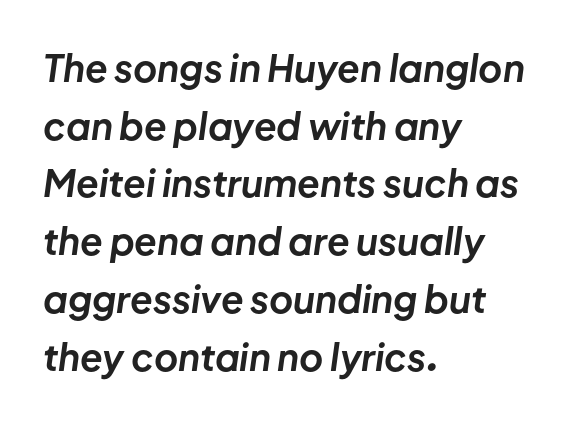
The image shows 37 px bold type, italic (leaning right); set left-aligned, normal line spacing (1.56x), normal letter spacing, not underlined; low stroke contrast and a medium x-height.
